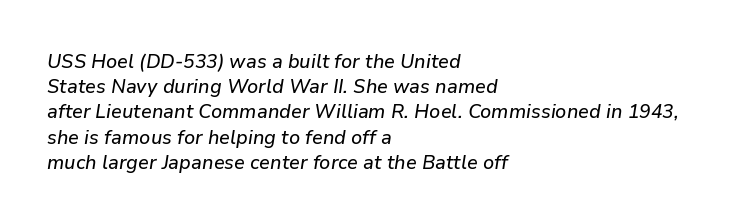
The image shows 20 px text type, italic (leaning right); set left-aligned, normal line spacing (1.26x), normal letter spacing, not underlined.
